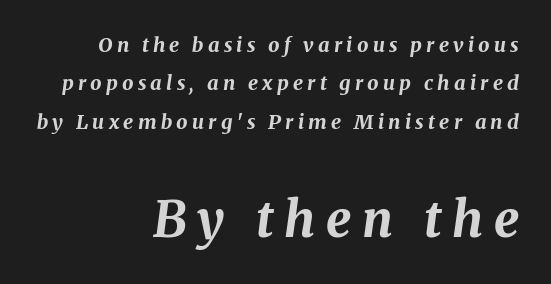
{"italic": "yes", "lean": "right", "slant_degrees": 8, "bold": "yes", "weight": "bold", "width": "normal", "stroke_contrast": "medium", "x_height": "medium", "monospaced": "no", "underline": "no", "align": "right", "line_spacing": "loose", "line_spacing_ratio": 1.92, "letter_spacing": "wide", "letter_spacing_em": 0.21, "larger_block": "second", "size_ratio": 2.5, "glyph_px": 50}
